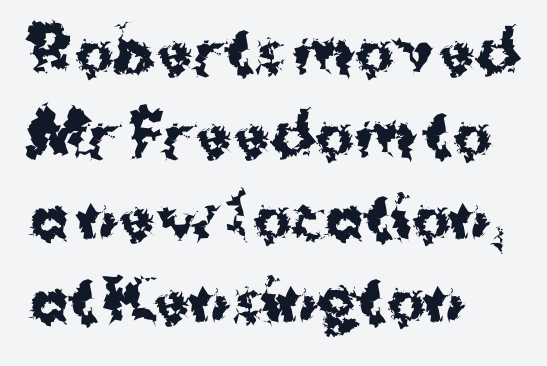
These lines sit exactly where default settings would place them. Serif or sans? Sans — the stroke terminals are bare. Character widths vary here, with narrow letters taking less room than wide ones. The lettering stays uniformly vertical, giving the passage a roman look.
